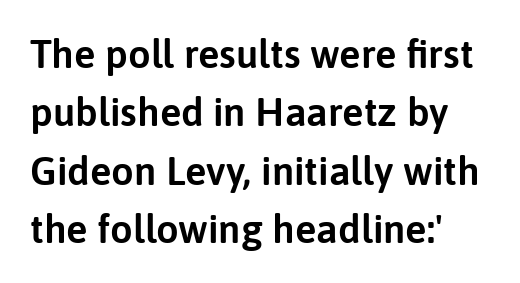
{"serif": "no", "italic": "no", "width": "normal", "stroke_contrast": "low", "x_height": "medium", "monospaced": "no", "underline": "no", "align": "left", "line_spacing": "normal", "line_spacing_ratio": 1.46, "letter_spacing": "normal", "letter_spacing_em": 0.0, "glyph_px": 40}
